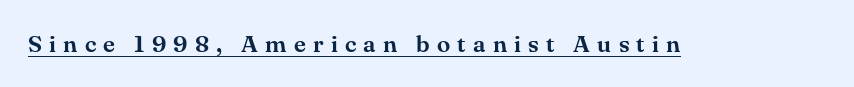
A rule runs beneath these lines of type. Upright lettering throughout. The gaps between neighbouring characters are conspicuously large.
